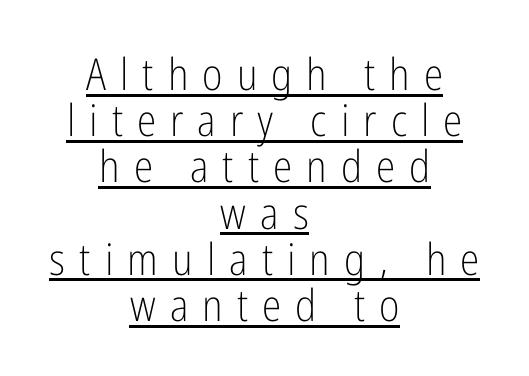
The rendering uses a small line-height, squeezing the rows. Casual observation: everything's sitting right in the middle. Stems and bowls with no extra thickness — not bold. If you drew a line through each stem, it would be perfectly vertical. Between one letter and the next there's a generous, obvious gap.
